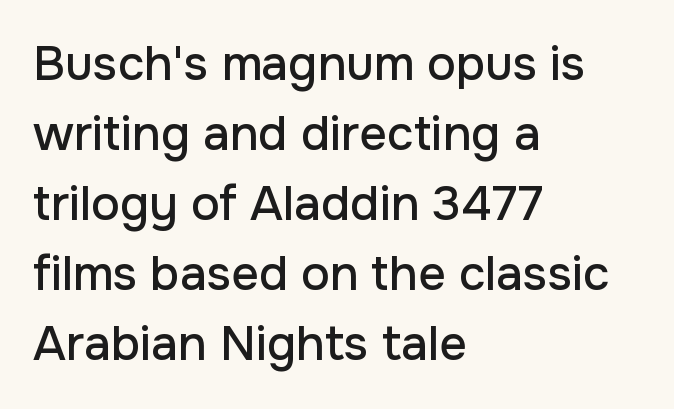
The space beneath each line is pristine and unruled. You could not count columns in this text — the font is proportionally spaced. The tracking reads as untouched default to a designer's eye. In terms of leading, this rendering sits right in the middle. These lines are composed in type without serifs.
